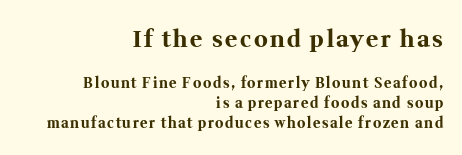
Q: Is the text bold? A: Yes.
Q: Is the text italic (slanted)? A: No, it is upright.
Q: Is the text underlined? A: No.
Q: How is the paragraph aligned? A: Right-aligned.
Q: Is the spacing between lines tight, normal or loose? A: Normal.
Q: Which block of text is set in a larger size, the first (top) or the second (bottom)? A: The first (top) one.
